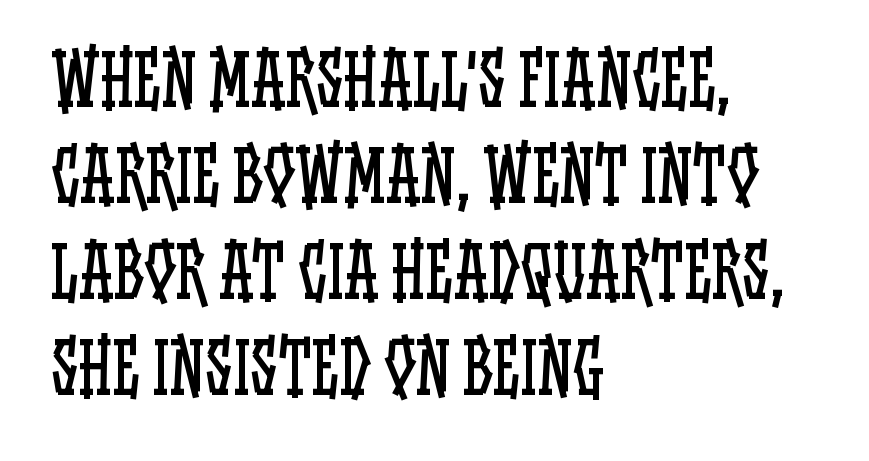
Q: Is the text bold? A: No.
Q: Is the text italic (slanted)? A: No, it is upright.
Q: Is the text underlined? A: No.
Q: How is the paragraph aligned? A: Left-aligned.
Q: Is the spacing between letters normal or unusually wide? A: Normal.
Q: Is the spacing between lines tight, normal or loose? A: Normal.
Q: Width (condensed, normal, or wide)? A: Condensed.
Q: Stroke contrast? A: Low.
Q: x-height? A: Large.
Q: Monospaced? A: No.
